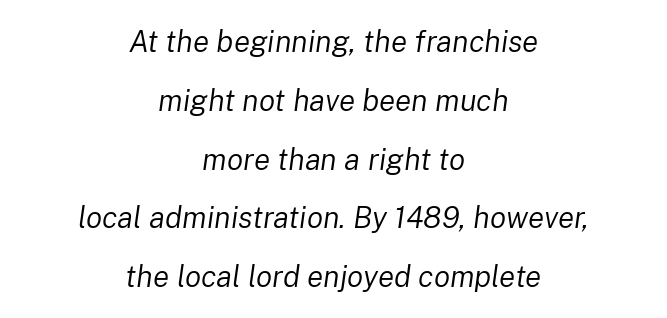
The gaps between neighbouring characters are ordinary and unremarkable. Which margin do the lines hug? Neither — every line sits in the middle. The font's italic variant was chosen for this text. The words here are not underlined. The font sits on the lighter half of the weight spectrum, regular included. Note the varied advance widths — an 'i' is clearly narrower than an 'm'.
